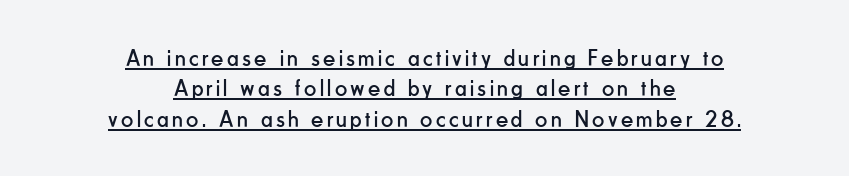
{"italic": "no", "bold": "no", "underline": "yes", "align": "center", "line_spacing": "normal", "line_spacing_ratio": 1.27, "glyph_px": 24}
